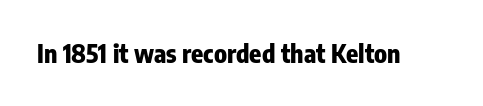
The image shows 25 px bold type, upright; set normal letter spacing, not underlined.
